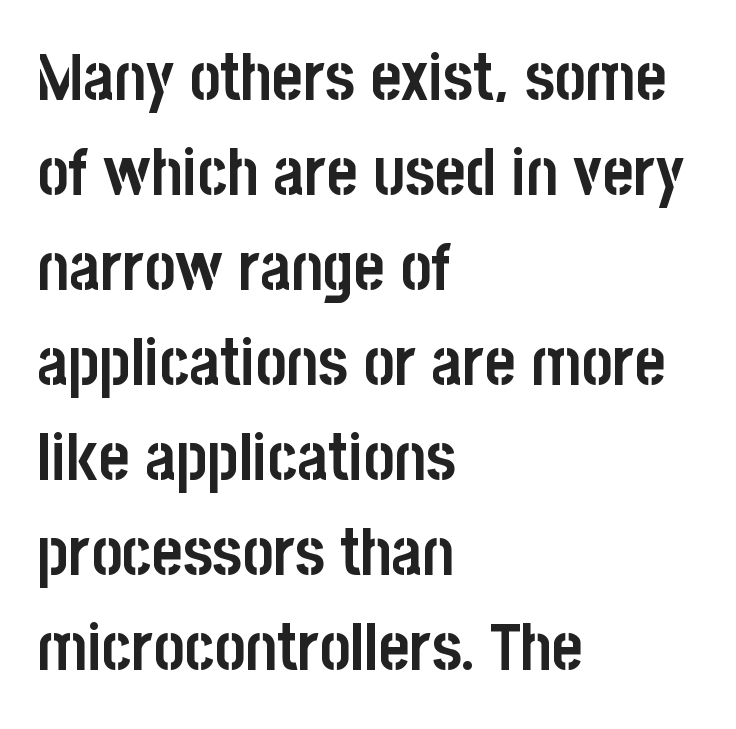
Q: Is the text bold? A: Yes.
Q: Is the text italic (slanted)? A: No, it is upright.
Q: Is the typeface a serif or a sans-serif typeface? A: Sans-serif.
Q: Is the text underlined? A: No.
Q: How is the paragraph aligned? A: Left-aligned.
Q: Is the spacing between letters normal or unusually wide? A: Normal.
Q: Is the spacing between lines tight, normal or loose? A: Normal.
Q: Width (condensed, normal, or wide)? A: Condensed.
Q: Stroke contrast? A: Low.
Q: x-height? A: Large.
Q: Monospaced? A: No.
